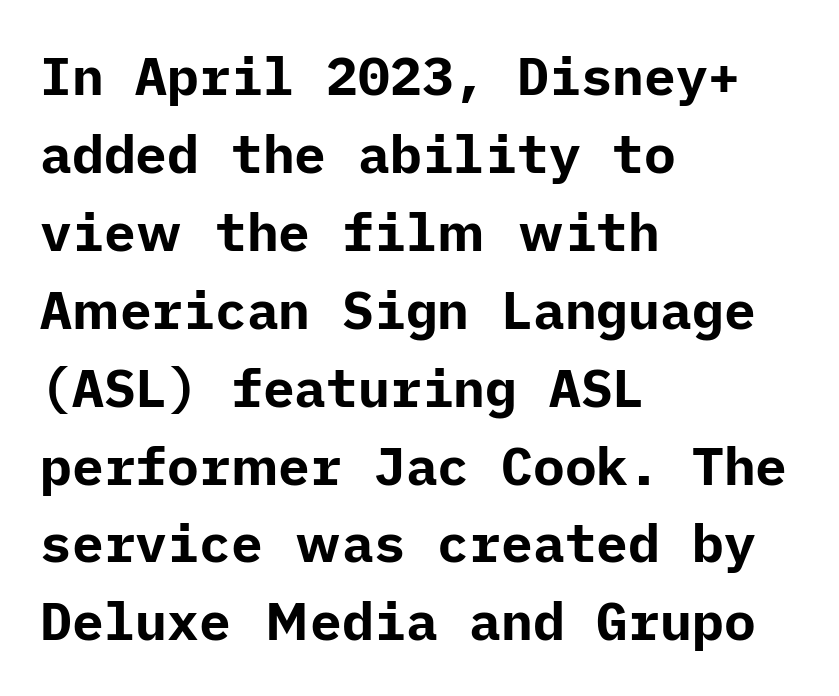
The image shows 53 px bold sans-serif type, upright; set left-aligned, normal line spacing (1.47x), normal letter spacing, not underlined; low stroke contrast and a medium x-height.
